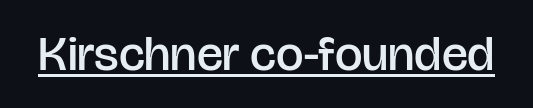
Q: Is the text bold? A: Semi-bold.
Q: Is the text italic (slanted)? A: No, it is upright.
Q: Is the typeface a serif or a sans-serif typeface? A: Sans-serif.
Q: Is the text underlined? A: Yes.
Q: Is the spacing between letters normal or unusually wide? A: Normal.
Q: Width (condensed, normal, or wide)? A: Normal.
Q: Stroke contrast? A: Low.
Q: x-height? A: Large.
Q: Monospaced? A: No.
